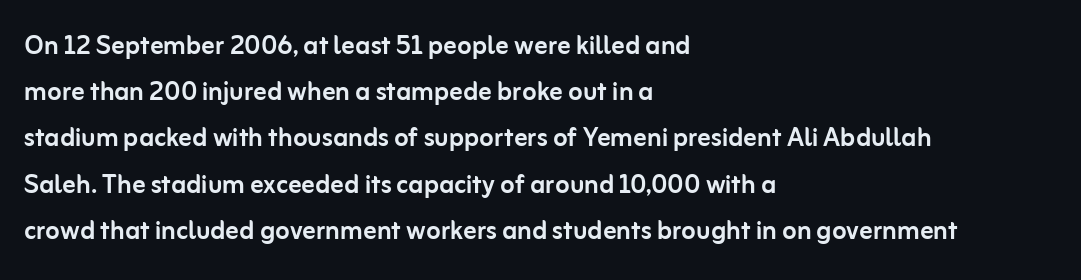
No extra tracking has been applied to these lines. Each letter keeps its own natural width here, so spacing adapts to shape. It's the straight-up-and-down kind of type. Each new line begins a customary step beneath the previous one. Has an underline been added? It has not. Is the block centered? No — it sits flush against the left margin.
